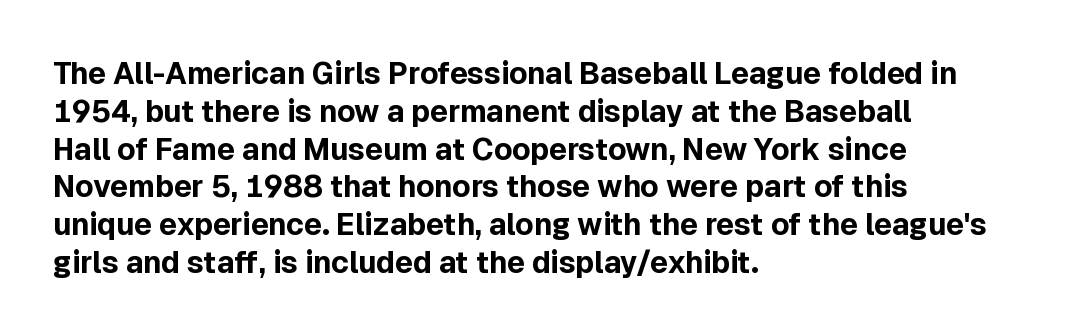
Line spacing here is normal. Line starts are locked; line ends wander. Compared with an ordinary text face, these strokes are far heavier — a full bold. Descender tails drop into unmarked territory. Looks like regular typesetting: each glyph gets only the width it needs. Typographically, this falls in the sans-serif category.
